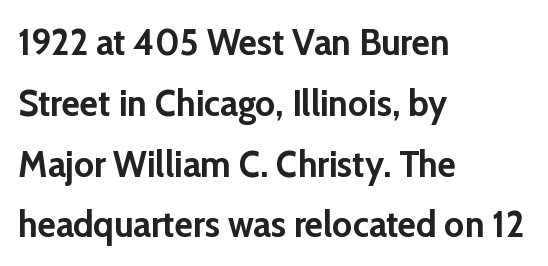
The image shows 38 px semibold sans-serif type, upright; set left-aligned, normal line spacing (1.6x), normal letter spacing, not underlined; low stroke contrast and a medium x-height.
